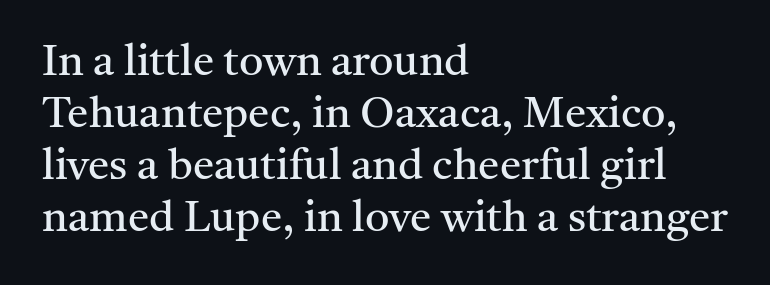
The image shows 43 px regular-weight serif type, upright; set left-aligned, line spacing 1.21x, normal letter spacing, not underlined; medium stroke contrast and a medium x-height.
